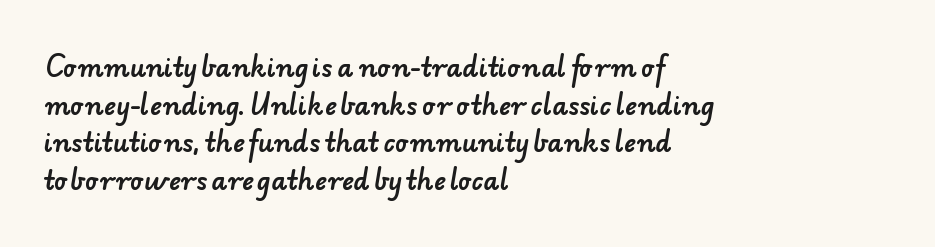
The image shows 25 px text type; set left-aligned, normal line spacing (1.51x), normal letter spacing, not underlined.
